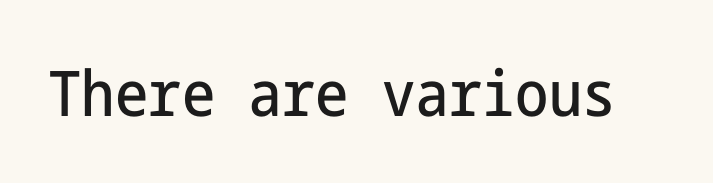
The image shows 63 px condensed sans-serif type, upright; set normal letter spacing, not underlined; low stroke contrast and a medium x-height.
